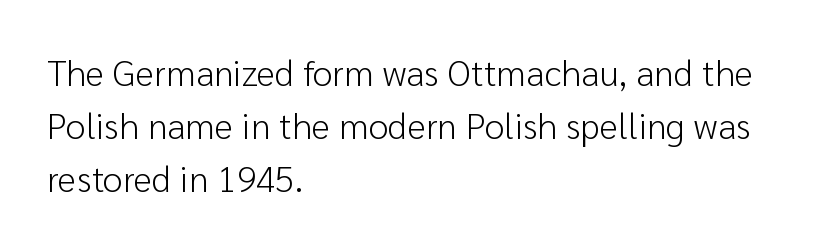
Nothing unusual about the tracking: characters are spaced as the font intends. This sample uses an upright cut, with every glyph sitting square on the baseline. The weight tops out at a normal text grade. Quick note: interline space is typical. These lines are rendered in a variable-pitch font.
